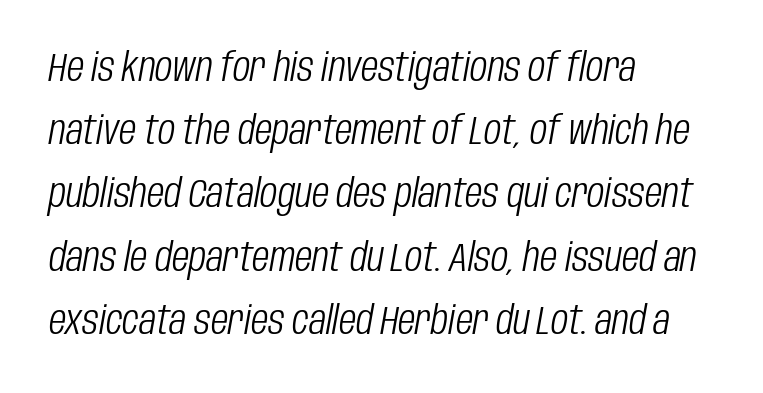
{"italic": "yes", "lean": "right", "slant_degrees": 10, "bold": "no", "weight": "light", "width": "condensed", "stroke_contrast": "low", "x_height": "large", "monospaced": "no", "underline": "no", "align": "left", "line_spacing": "normal", "line_spacing_ratio": 1.58, "letter_spacing": "normal", "letter_spacing_em": 0.0, "glyph_px": 40}
